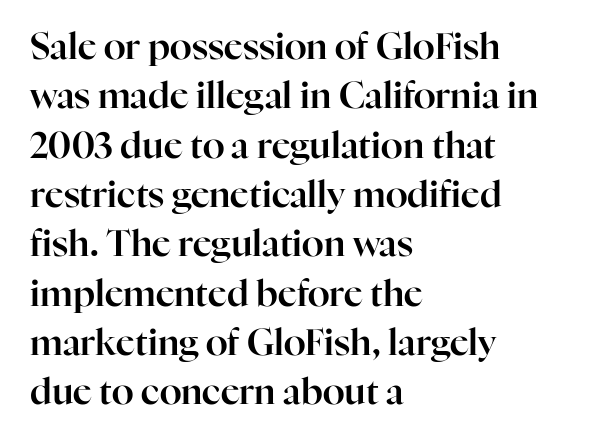
{"serif": "yes", "italic": "no", "width": "normal", "stroke_contrast": "high", "x_height": "medium", "monospaced": "no", "underline": "no", "align": "left", "line_spacing": "normal", "line_spacing_ratio": 1.37, "letter_spacing": "normal", "letter_spacing_em": 0.0, "glyph_px": 36}
